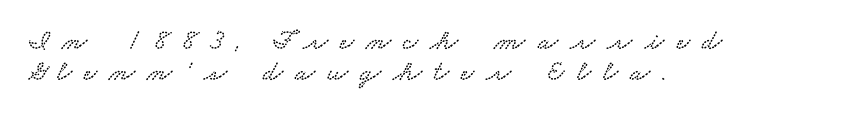
Character widths vary here, with narrow letters taking less room than wide ones. Any mark beneath the type? The region is blank. All the whitespace from short lines collects on the right. Tightly led — the rows are bunched. The tracking jumps out immediately: characters are airy and widely separated.
